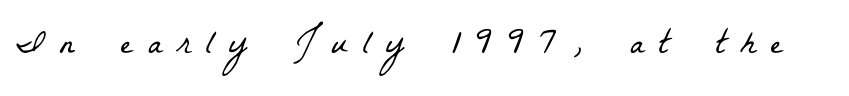
Q: Is the text bold? A: No.
Q: Is the typeface a serif or a sans-serif typeface? A: Serif.
Q: Is the text underlined? A: No.
Q: Is the spacing between letters normal or unusually wide? A: Unusually wide.
Q: Width (condensed, normal, or wide)? A: Condensed.
Q: Stroke contrast? A: Low.
Q: x-height? A: Medium.
Q: Monospaced? A: No.
